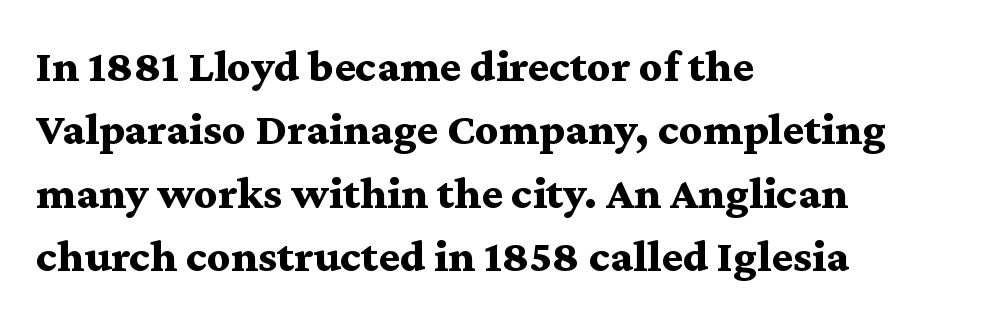
Q: Is the text bold? A: Yes.
Q: Is the text italic (slanted)? A: No, it is upright.
Q: Is the typeface a serif or a sans-serif typeface? A: Serif.
Q: Is the text underlined? A: No.
Q: How is the paragraph aligned? A: Left-aligned.
Q: Is the spacing between letters normal or unusually wide? A: Normal.
Q: Is the spacing between lines tight, normal or loose? A: Normal.
Q: Width (condensed, normal, or wide)? A: Wide.
Q: Stroke contrast? A: Medium.
Q: x-height? A: Medium.
Q: Monospaced? A: No.
